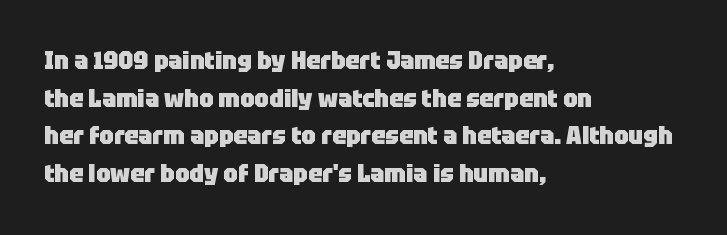
Q: Is the text bold? A: Yes.
Q: Is the text italic (slanted)? A: No, it is upright.
Q: Is the text underlined? A: No.
Q: How is the paragraph aligned? A: Left-aligned.
Q: Is the spacing between letters normal or unusually wide? A: Normal.
Q: Is the spacing between lines tight, normal or loose? A: Normal.
